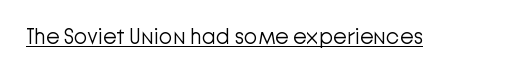
{"italic": "no", "bold": "no", "underline": "yes", "letter_spacing": "normal", "letter_spacing_em": 0.0, "glyph_px": 22}
